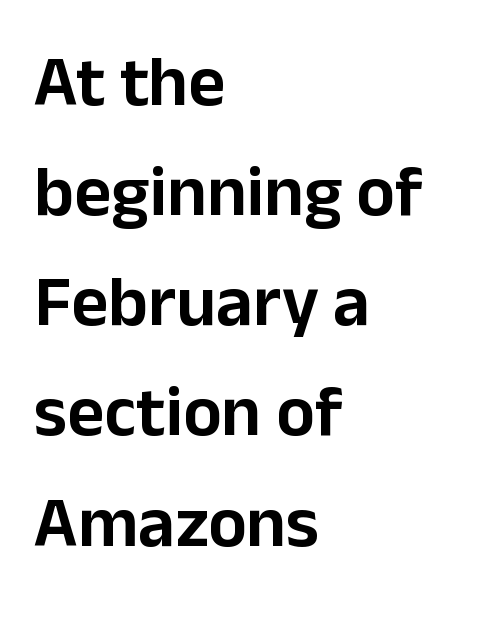
Character widths vary here, with narrow letters taking less room than wide ones. The rendering keeps characters at their native spacing. The type family on display is of the sans-serif kind. Posture: upright roman.
